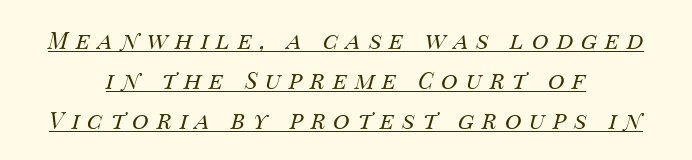
Q: Is the text bold? A: No.
Q: Is the text italic (slanted)? A: Yes, it leans right by about 14 degrees.
Q: Is the text underlined? A: Yes.
Q: How is the paragraph aligned? A: Centered.
Q: Is the spacing between letters normal or unusually wide? A: Unusually wide.
